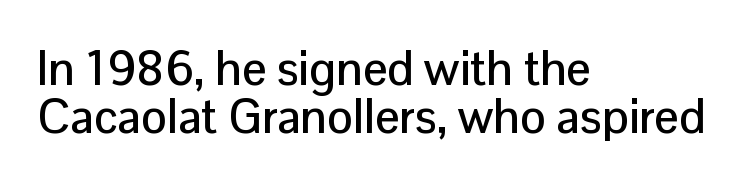
{"serif": "no", "italic": "no", "width": "normal", "stroke_contrast": "low", "x_height": "medium", "monospaced": "no", "underline": "no", "align": "left", "line_spacing": "tight", "line_spacing_ratio": 0.99, "letter_spacing": "normal", "letter_spacing_em": 0.0, "glyph_px": 48}
